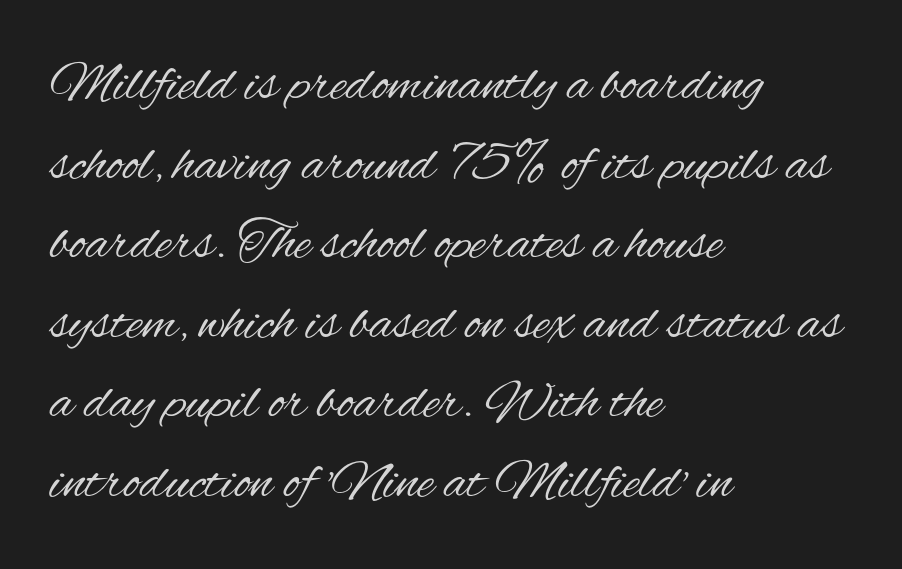
Q: Is the text bold? A: No.
Q: Is the text italic (slanted)? A: Yes.
Q: Is the typeface a serif or a sans-serif typeface? A: Sans-serif.
Q: Is the text underlined? A: No.
Q: How is the paragraph aligned? A: Left-aligned.
Q: Is the spacing between letters normal or unusually wide? A: Normal.
Q: Is the spacing between lines tight, normal or loose? A: Normal.
Q: Width (condensed, normal, or wide)? A: Condensed.
Q: Stroke contrast? A: Medium.
Q: x-height? A: Small.
Q: Monospaced? A: No.
